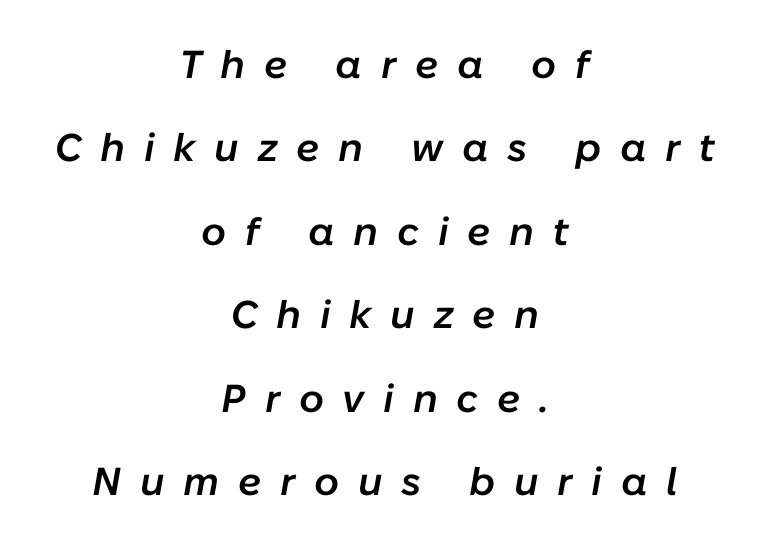
{"italic": "yes", "lean": "right", "slant_degrees": 10, "bold": "semi", "weight": "semibold", "width": "normal", "stroke_contrast": "low", "x_height": "medium", "monospaced": "no", "underline": "no", "align": "center", "line_spacing": "loose", "line_spacing_ratio": 2.14, "letter_spacing": "wide", "letter_spacing_em": 0.48, "glyph_px": 39}
